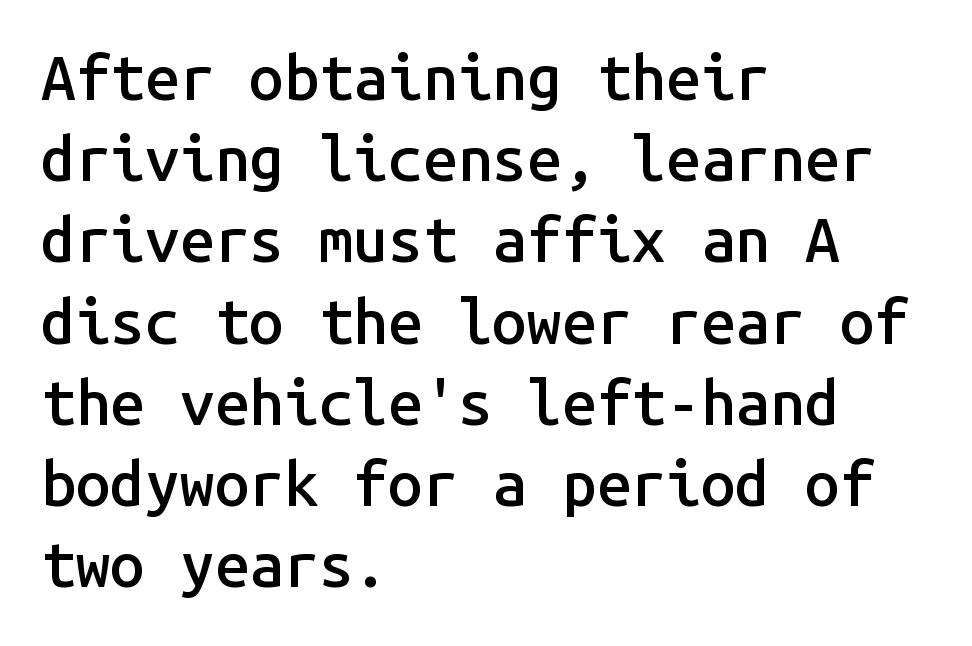
{"serif": "no", "italic": "no", "bold": "semi", "weight": "semibold", "width": "normal", "stroke_contrast": "low", "x_height": "medium", "monospaced": "yes", "underline": "no", "align": "left", "line_spacing": "normal", "line_spacing_ratio": 1.31, "letter_spacing": "normal", "letter_spacing_em": 0.0, "glyph_px": 62}
